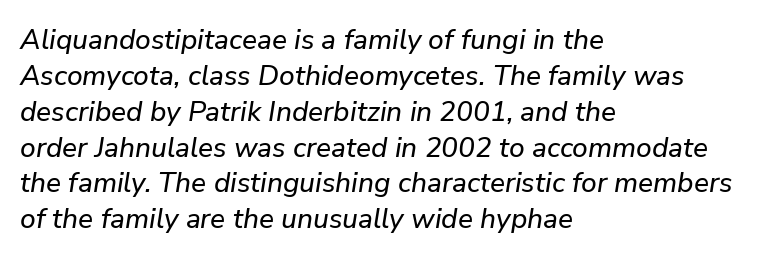
{"italic": "yes", "lean": "right", "slant_degrees": 9, "width": "normal", "stroke_contrast": "low", "x_height": "medium", "monospaced": "no", "underline": "no", "align": "left", "line_spacing": "normal", "line_spacing_ratio": 1.28, "letter_spacing": "normal", "letter_spacing_em": 0.0, "glyph_px": 28}
